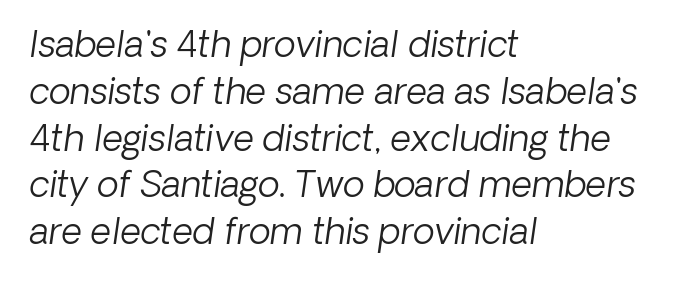
The passage shown is typeset with a sans-serif family. Proportional: the letters do not fall into vertical columns. This sample uses plain, unmodified letter spacing. A bare baseline throughout the passage. Weight class: somewhere from thin through regular.
